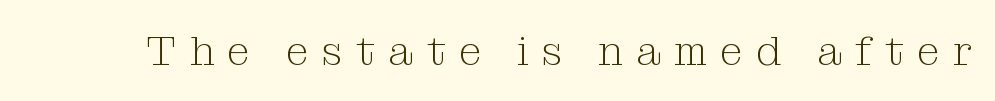
{"serif": "yes", "italic": "no", "bold": "no", "weight": "light", "width": "normal", "stroke_contrast": "medium", "x_height": "medium", "monospaced": "no", "underline": "no", "letter_spacing": "wide", "letter_spacing_em": 0.31, "glyph_px": 42}
